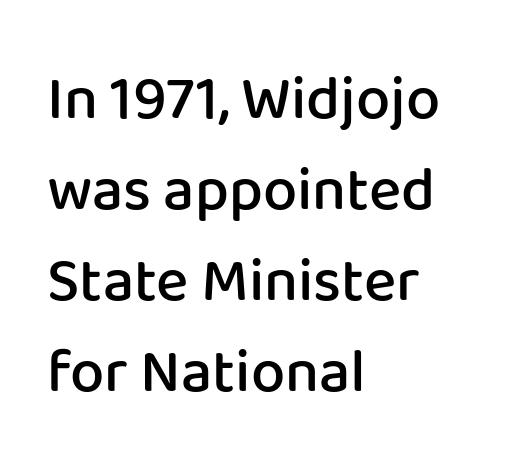
The image shows 61 px semibold sans-serif type, upright; set left-aligned, normal line spacing (1.49x), normal letter spacing, not underlined; low stroke contrast and a medium x-height.
